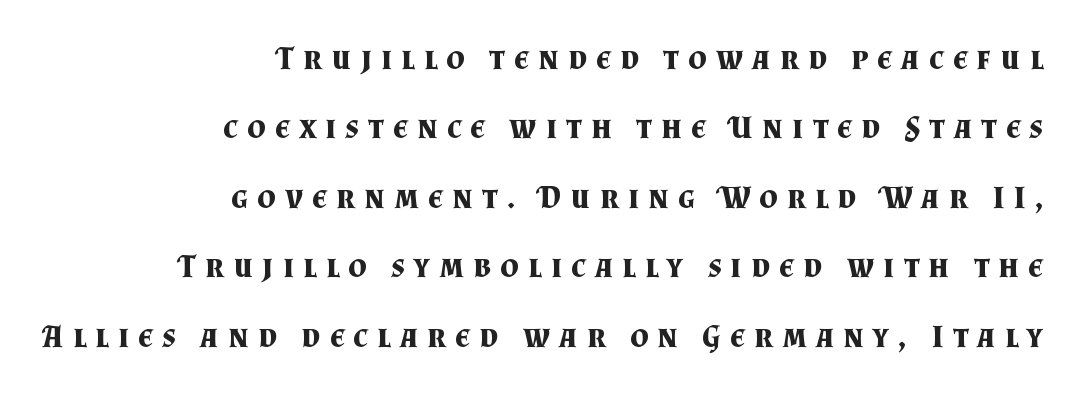
Observe the serifs anchoring each vertical stroke in this sample. A great deal of white space separates one row of letters from the next. Bare-footed words on every line. How heavy is the stroke? Heavy — this is a bold. Think of a printed novel: that variable character pitch is what you see here.
